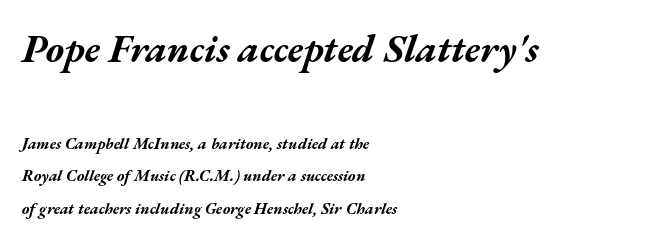
Q: Is the text bold? A: Yes.
Q: Is the text italic (slanted)? A: Yes, it leans right by about 17 degrees.
Q: Is the text underlined? A: No.
Q: How is the paragraph aligned? A: Left-aligned.
Q: Is the spacing between letters normal or unusually wide? A: Normal.
Q: Is the spacing between lines tight, normal or loose? A: Loose.
Q: Which block of text is set in a larger size, the first (top) or the second (bottom)? A: The first (top) one.
Q: Width (condensed, normal, or wide)? A: Wide.
Q: Stroke contrast? A: Medium.
Q: x-height? A: Medium.
Q: Monospaced? A: No.
